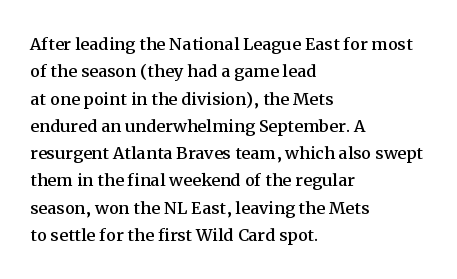
{"italic": "no", "underline": "no", "align": "left", "line_spacing_ratio": 1.24, "letter_spacing": "normal", "letter_spacing_em": 0.0, "glyph_px": 22}
